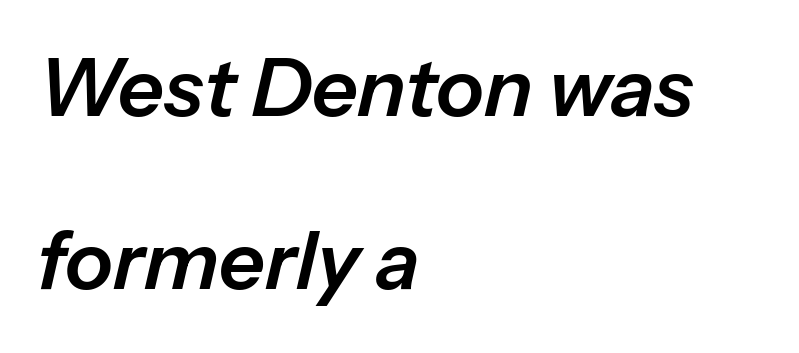
Q: Is the text italic (slanted)? A: Yes, it leans right by about 13 degrees.
Q: Is the text underlined? A: No.
Q: How is the paragraph aligned? A: Left-aligned.
Q: Is the spacing between letters normal or unusually wide? A: Normal.
Q: Is the spacing between lines tight, normal or loose? A: Loose.
Q: Width (condensed, normal, or wide)? A: Normal.
Q: Stroke contrast? A: Low.
Q: x-height? A: Medium.
Q: Monospaced? A: No.
